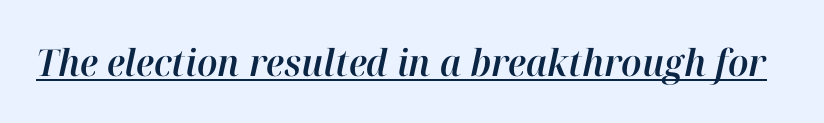
The image shows 37 px text type, italic (leaning right); set normal letter spacing, underlined; high stroke contrast and a medium x-height.
